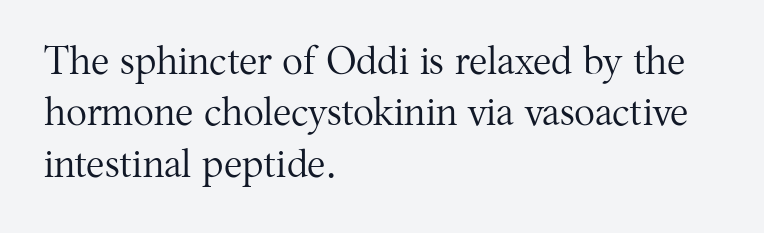
The image shows 39 px regular-weight serif type, upright; set left-aligned, normal line spacing (1.32x), normal letter spacing, not underlined; medium stroke contrast and a medium x-height.
